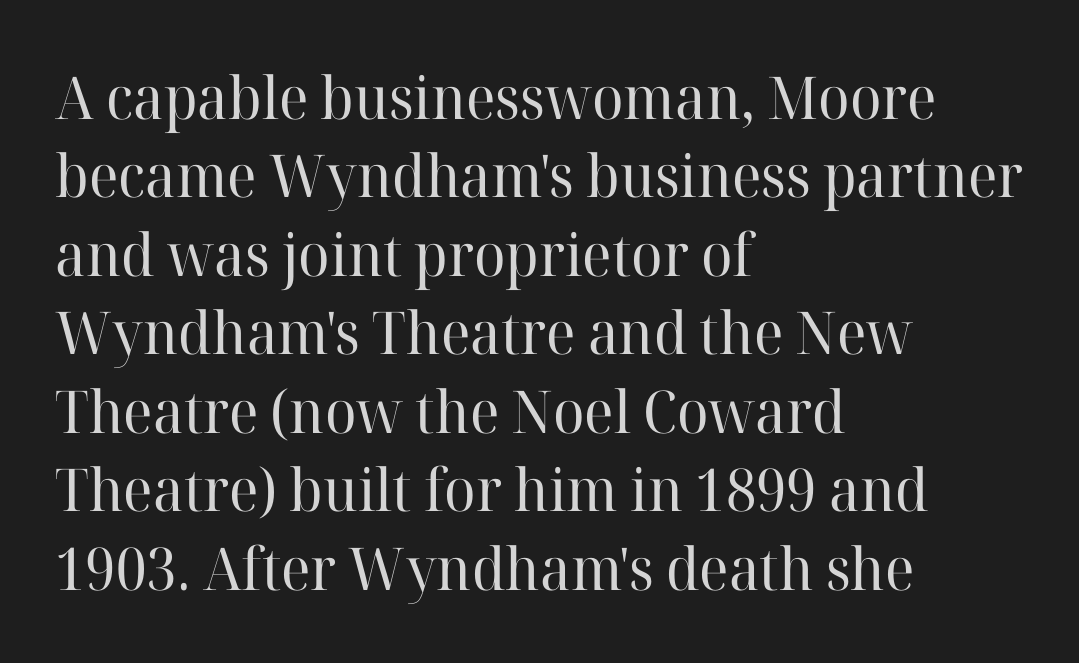
Q: Is the text bold? A: No.
Q: Is the text italic (slanted)? A: No, it is upright.
Q: Is the typeface a serif or a sans-serif typeface? A: Serif.
Q: Is the text underlined? A: No.
Q: How is the paragraph aligned? A: Left-aligned.
Q: Is the spacing between letters normal or unusually wide? A: Normal.
Q: Is the spacing between lines tight, normal or loose? A: Normal.
Q: Width (condensed, normal, or wide)? A: Normal.
Q: Stroke contrast? A: High.
Q: x-height? A: Medium.
Q: Monospaced? A: No.
